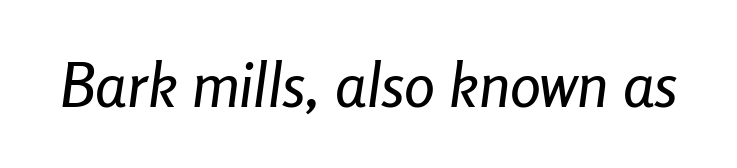
Q: Is the text italic (slanted)? A: Yes, it leans right by about 8 degrees.
Q: Is the text underlined? A: No.
Q: Is the spacing between letters normal or unusually wide? A: Normal.
Q: Width (condensed, normal, or wide)? A: Condensed.
Q: Stroke contrast? A: Low.
Q: x-height? A: Medium.
Q: Monospaced? A: No.
